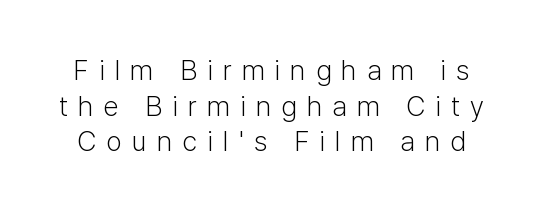
Letters have the restrained weight of plain body copy at most. The designer went with a sans here, leaving each stem footless. The baseline area is clear. Leading matches the norm, producing a regular column. Think of a printed novel: that variable character pitch is what you see here.
